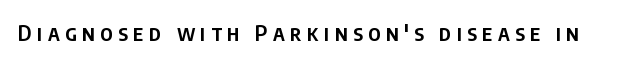
It's the straight-up-and-down kind of type. Typesetter's note: demi weight, one step under bold. Any mark beneath the type? The region is blank. Someone cranked the tracking dial way up on this one.
